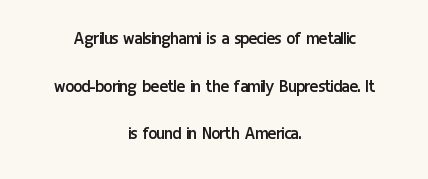
Decoration check: the copy has no underline. These lines are centered, leaving both edges ragged. Students, note that the glyphs here touch the page at normal intervals. Ascenders rise straight up at ninety degrees.
